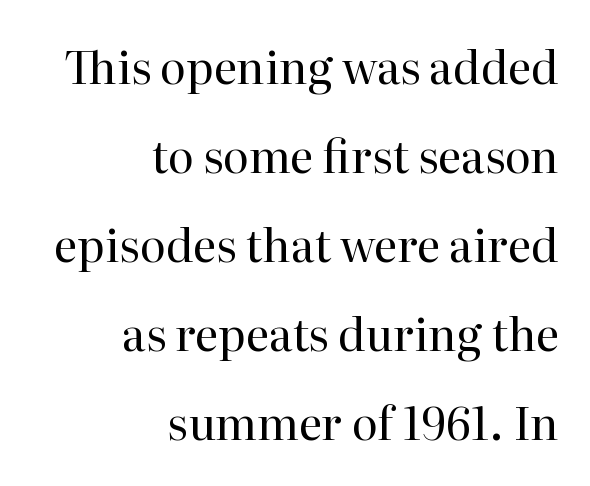
The image shows 45 px regular-weight serif type, upright; set right-aligned, loose line spacing (1.98x), normal letter spacing, not underlined; high stroke contrast and a medium x-height.
